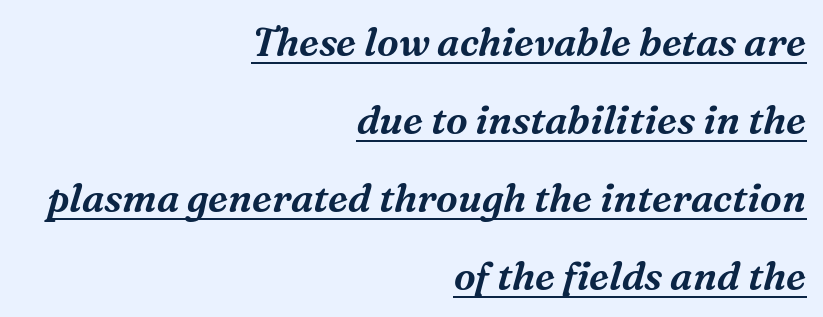
The image shows 39 px serif type, italic (leaning right); set right-aligned, loose line spacing (2.0x), normal letter spacing, underlined; medium stroke contrast and a medium x-height.
